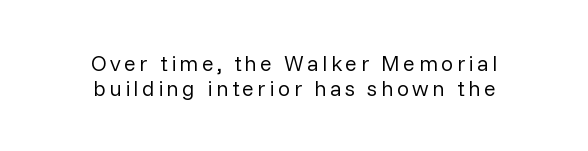
The typesetter chose a symmetrical, centered arrangement here. Rendered with straight, roman letterforms. The line-height multiplier appears low, near solid setting. Plain, unruled lines of type. The cut favours lightness, reaching ordinary text weight at its darkest.
